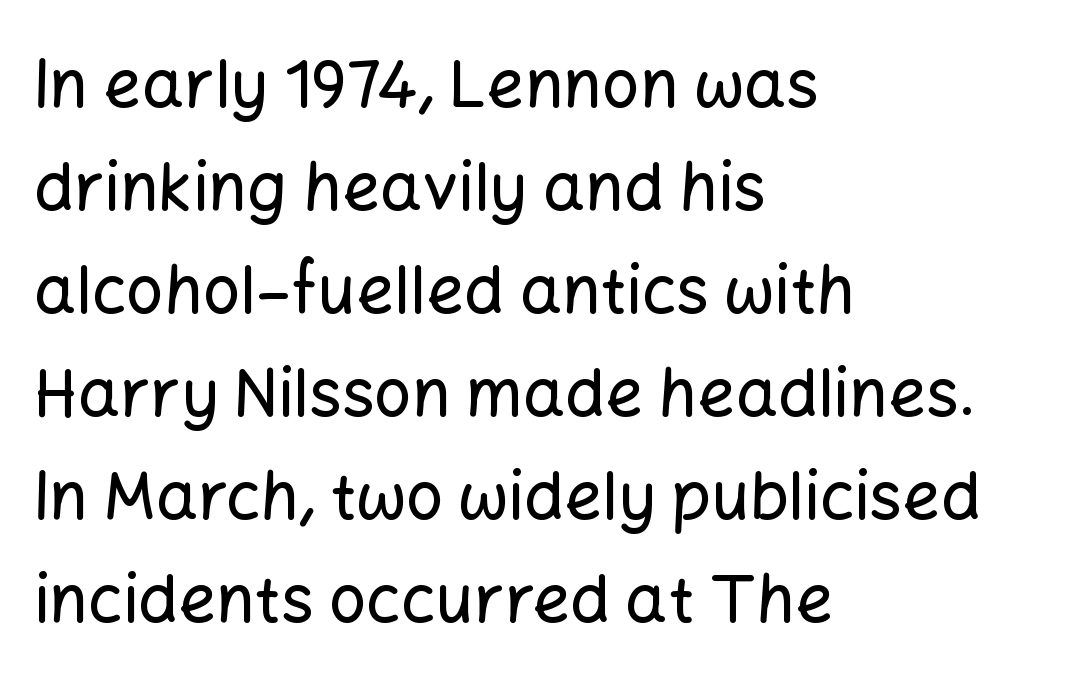
Q: Is the text italic (slanted)? A: No, it is upright.
Q: Is the typeface a serif or a sans-serif typeface? A: Sans-serif.
Q: Is the text underlined? A: No.
Q: How is the paragraph aligned? A: Left-aligned.
Q: Is the spacing between letters normal or unusually wide? A: Normal.
Q: Is the spacing between lines tight, normal or loose? A: Normal.
Q: Width (condensed, normal, or wide)? A: Normal.
Q: Stroke contrast? A: Low.
Q: x-height? A: Medium.
Q: Monospaced? A: No.
